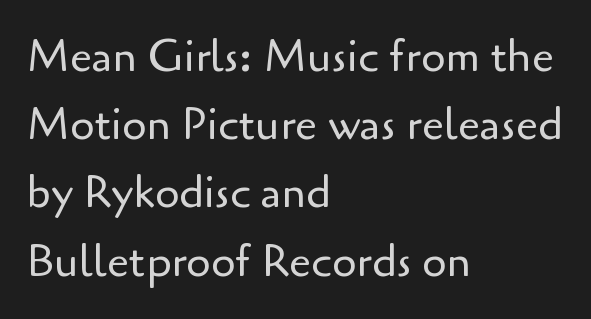
Q: Is the text bold? A: No.
Q: Is the text italic (slanted)? A: No, it is upright.
Q: Is the typeface a serif or a sans-serif typeface? A: Sans-serif.
Q: Is the text underlined? A: No.
Q: How is the paragraph aligned? A: Left-aligned.
Q: Is the spacing between letters normal or unusually wide? A: Normal.
Q: Is the spacing between lines tight, normal or loose? A: Normal.
Q: Width (condensed, normal, or wide)? A: Normal.
Q: Stroke contrast? A: Low.
Q: x-height? A: Small.
Q: Monospaced? A: No.
